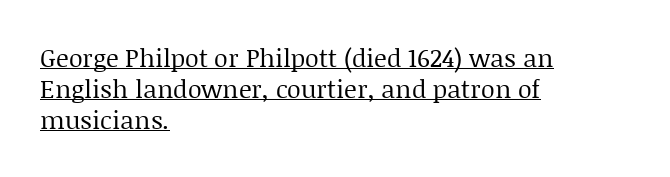
The image shows 25 px text type, upright; set left-aligned, line spacing 1.24x, normal letter spacing, underlined.
